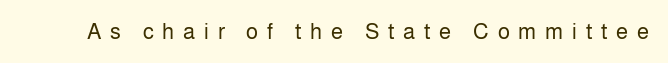
The image shows 22 px text type, upright; set unusually wide letter spacing (+0.4 em), not underlined.
